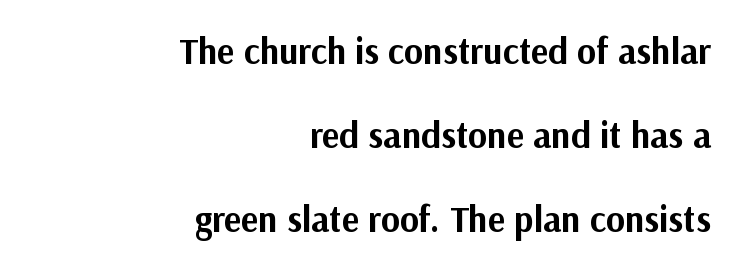
Q: Is the text bold? A: Yes.
Q: Is the text italic (slanted)? A: No, it is upright.
Q: Is the typeface a serif or a sans-serif typeface? A: Sans-serif.
Q: Is the text underlined? A: No.
Q: How is the paragraph aligned? A: Right-aligned.
Q: Is the spacing between letters normal or unusually wide? A: Normal.
Q: Is the spacing between lines tight, normal or loose? A: Loose.
Q: Width (condensed, normal, or wide)? A: Normal.
Q: Stroke contrast? A: Medium.
Q: x-height? A: Medium.
Q: Monospaced? A: No.
